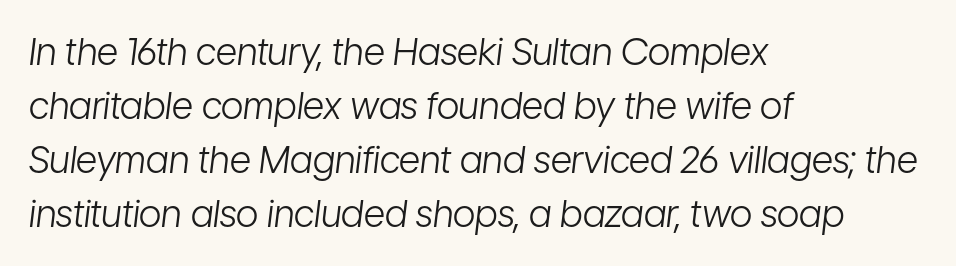
The image shows 37 px light, condensed type, italic (leaning right); set left-aligned, normal line spacing (1.46x), normal letter spacing, not underlined; low stroke contrast and a medium x-height.
